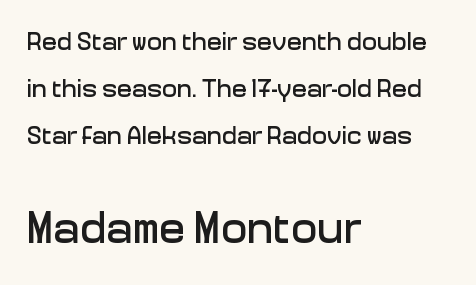
Q: Is the text italic (slanted)? A: No, it is upright.
Q: Is the typeface a serif or a sans-serif typeface? A: Sans-serif.
Q: Is the text underlined? A: No.
Q: How is the paragraph aligned? A: Left-aligned.
Q: Is the spacing between letters normal or unusually wide? A: Normal.
Q: Which block of text is set in a larger size, the first (top) or the second (bottom)? A: The second (bottom) one.
Q: Width (condensed, normal, or wide)? A: Normal.
Q: Stroke contrast? A: Low.
Q: x-height? A: Medium.
Q: Monospaced? A: No.
